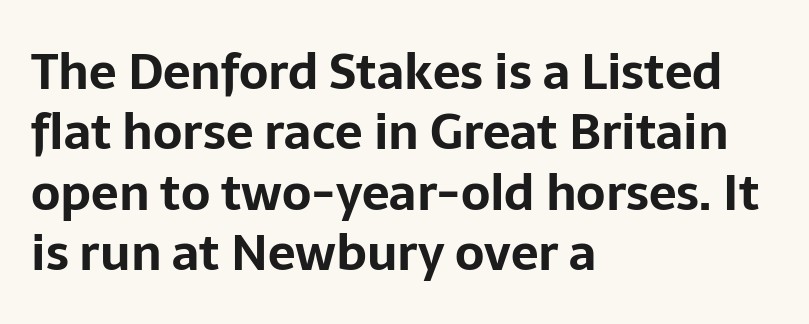
Q: Is the text bold? A: Yes.
Q: Is the text italic (slanted)? A: No, it is upright.
Q: Is the typeface a serif or a sans-serif typeface? A: Sans-serif.
Q: Is the text underlined? A: No.
Q: How is the paragraph aligned? A: Left-aligned.
Q: Is the spacing between letters normal or unusually wide? A: Normal.
Q: Width (condensed, normal, or wide)? A: Normal.
Q: Stroke contrast? A: Low.
Q: x-height? A: Medium.
Q: Monospaced? A: No.
